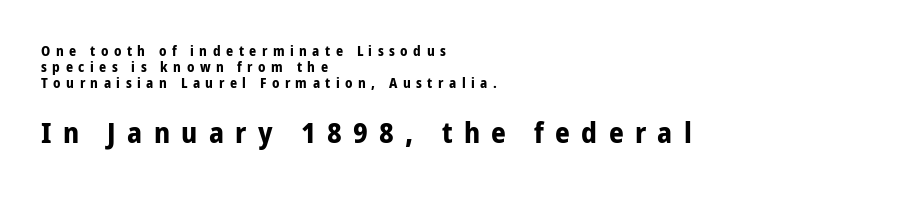
Q: Is the text bold? A: Yes.
Q: Is the text italic (slanted)? A: No, it is upright.
Q: Is the typeface a serif or a sans-serif typeface? A: Sans-serif.
Q: Is the text underlined? A: No.
Q: How is the paragraph aligned? A: Left-aligned.
Q: Is the spacing between letters normal or unusually wide? A: Unusually wide.
Q: Is the spacing between lines tight, normal or loose? A: Tight.
Q: Which block of text is set in a larger size, the first (top) or the second (bottom)? A: The second (bottom) one.
Q: Width (condensed, normal, or wide)? A: Condensed.
Q: Stroke contrast? A: Low.
Q: x-height? A: Medium.
Q: Monospaced? A: No.
